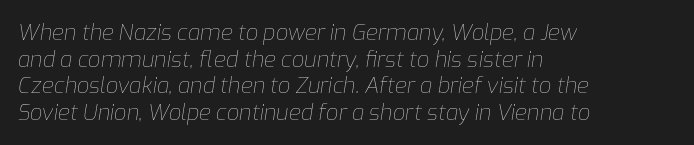
Q: Is the text bold? A: No.
Q: Is the text italic (slanted)? A: Yes, it leans right by about 9 degrees.
Q: Is the text underlined? A: No.
Q: How is the paragraph aligned? A: Left-aligned.
Q: Is the spacing between letters normal or unusually wide? A: Normal.
